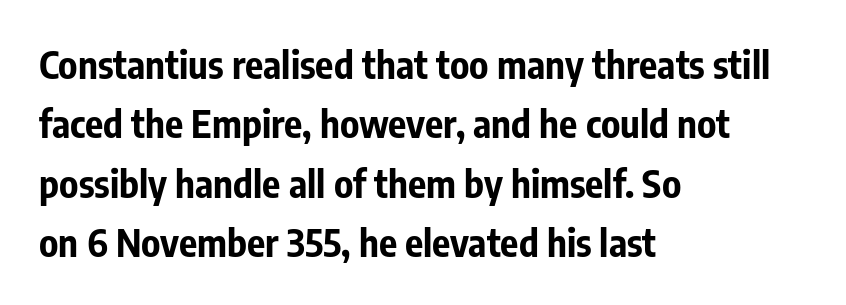
The image shows 38 px bold, condensed sans-serif type, upright; set left-aligned, normal line spacing (1.56x), normal letter spacing, not underlined; low stroke contrast and a medium x-height.
